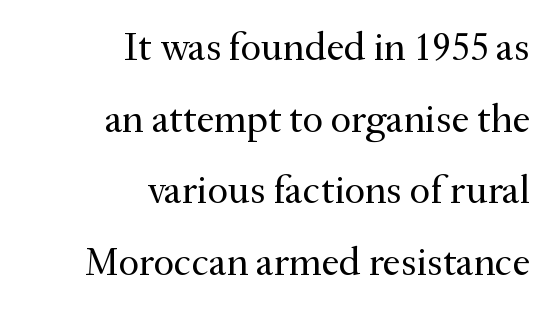
The image shows 40 px regular-weight serif type, upright; set right-aligned, line spacing 1.79x, normal letter spacing, not underlined; medium stroke contrast and a small x-height.
